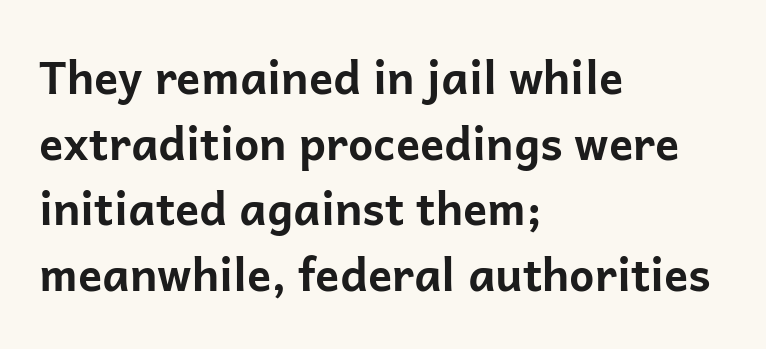
Spacing verdict: proportional, widths tailored to each character. Compared with a centered layout, this one pins lines to the left instead. Style check: upright. The rendering uses a bold face; every stroke is thick and dark.
